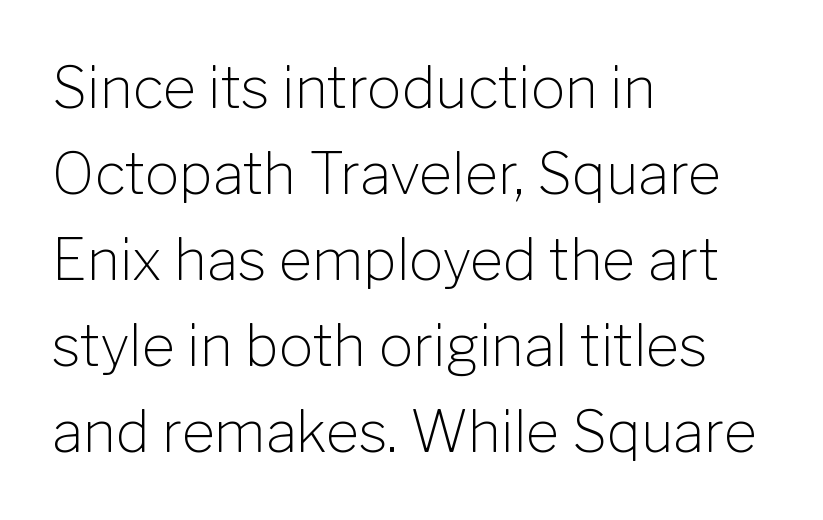
The image shows 57 px light sans-serif type, upright; set left-aligned, normal line spacing (1.51x), normal letter spacing, not underlined; low stroke contrast and a medium x-height.
